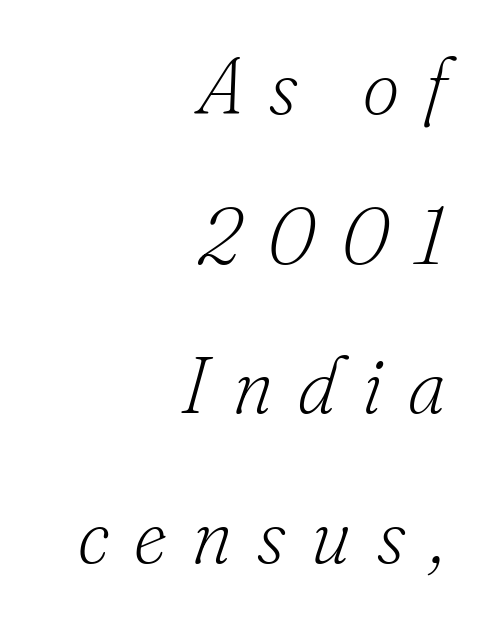
The image shows 80 px light serif type, italic (leaning right); set right-aligned, line spacing 1.87x, unusually wide letter spacing (+0.32 em), not underlined; low stroke contrast and a small x-height.
